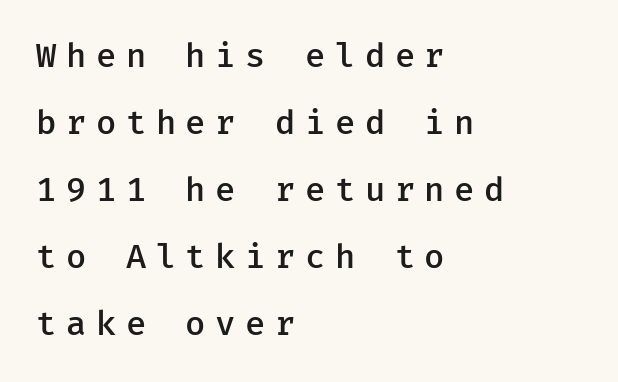
There is plenty of visible air inserted between adjacent glyphs. The ragged edge is on the right, which tells us the setting is flush left. Here the designer chose a console-style face with uniform glyph widths. Unlike a traditional serif, this face leaves its strokes unadorned.
